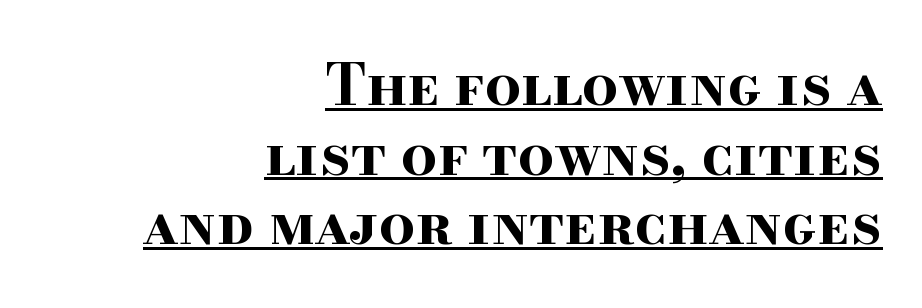
Looks like someone drew a line under every word here. Spacing verdict: proportional, widths tailored to each character. The compositor pushed each line to the right boundary. The letters sit at their default tracking, neither squeezed nor spread. Unlike italic type, these characters show no tilt at all.
